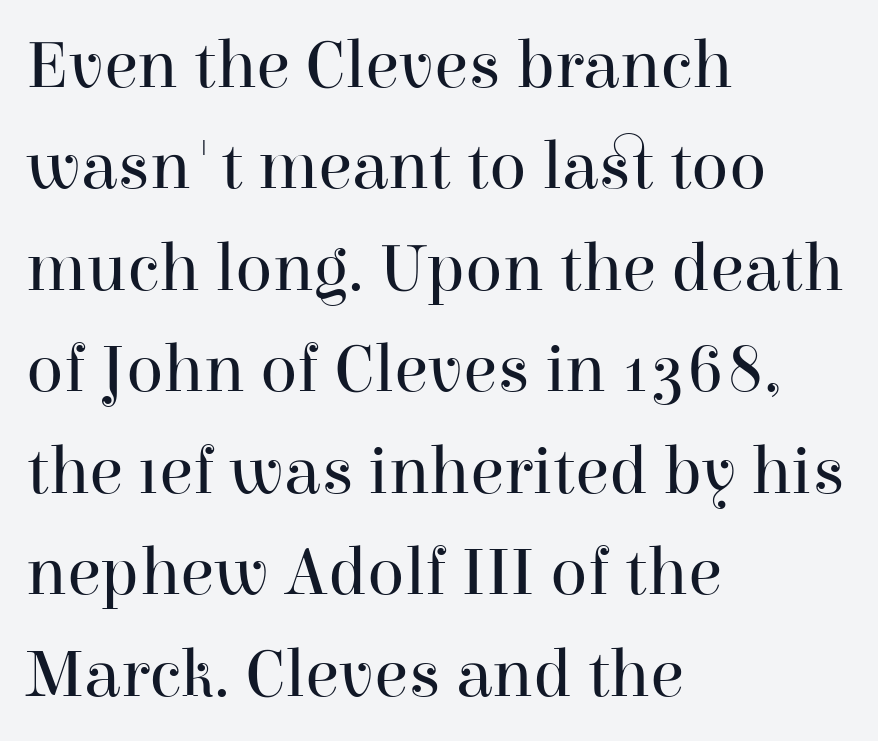
The space between consecutive lines is moderate. Default kerning and tracking; the words read as compact shapes. Character widths vary here, with narrow letters taking less room than wide ones. The lettering stays uniformly vertical, giving the passage a roman look. Only glyphs here, with clear space below each row.
